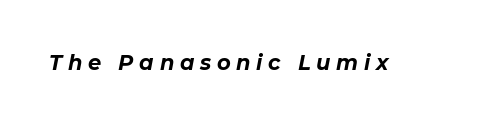
The image shows 21 px bold type, italic (leaning right); set unusually wide letter spacing (+0.27 em), not underlined.
